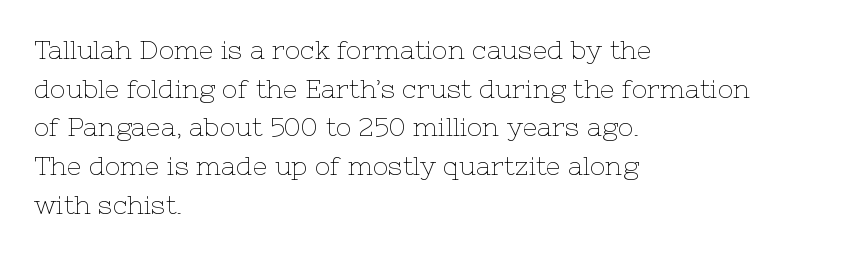
Q: Is the text bold? A: No.
Q: Is the text italic (slanted)? A: No, it is upright.
Q: Is the text underlined? A: No.
Q: How is the paragraph aligned? A: Left-aligned.
Q: Is the spacing between letters normal or unusually wide? A: Normal.
Q: Is the spacing between lines tight, normal or loose? A: Normal.
